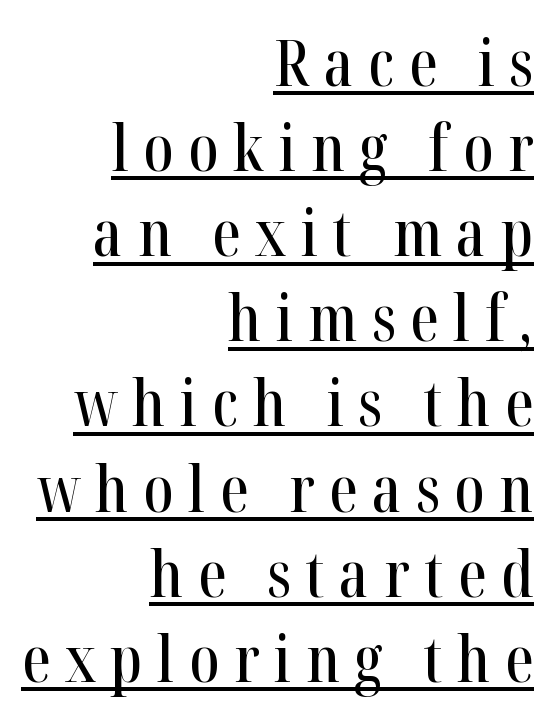
{"serif": "yes", "italic": "no", "width": "condensed", "stroke_contrast": "high", "x_height": "medium", "monospaced": "no", "underline": "yes", "align": "right", "line_spacing": "normal", "line_spacing_ratio": 1.33, "letter_spacing": "wide", "letter_spacing_em": 0.23, "glyph_px": 64}
